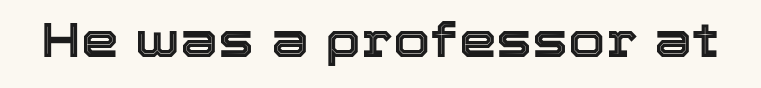
Q: Is the text italic (slanted)? A: No, it is upright.
Q: Is the text underlined? A: No.
Q: Is the spacing between letters normal or unusually wide? A: Normal.
Q: Width (condensed, normal, or wide)? A: Normal.
Q: x-height? A: Medium.
Q: Monospaced? A: No.
